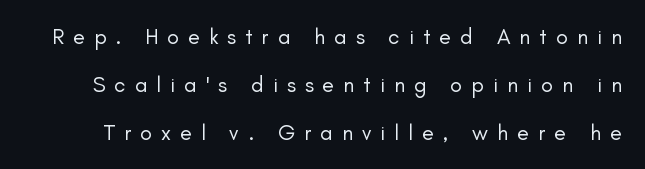
Q: Is the text bold? A: No.
Q: Is the text italic (slanted)? A: No, it is upright.
Q: Is the text underlined? A: No.
Q: Is the spacing between letters normal or unusually wide? A: Unusually wide.
Q: Is the spacing between lines tight, normal or loose? A: Loose.
